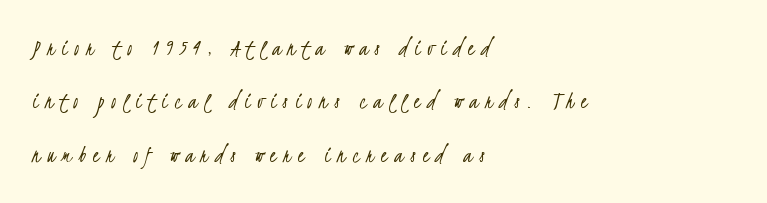
The image shows 25 px text type; set left-aligned, loose line spacing (2.14x), unusually wide letter spacing (+0.28 em), not underlined.
